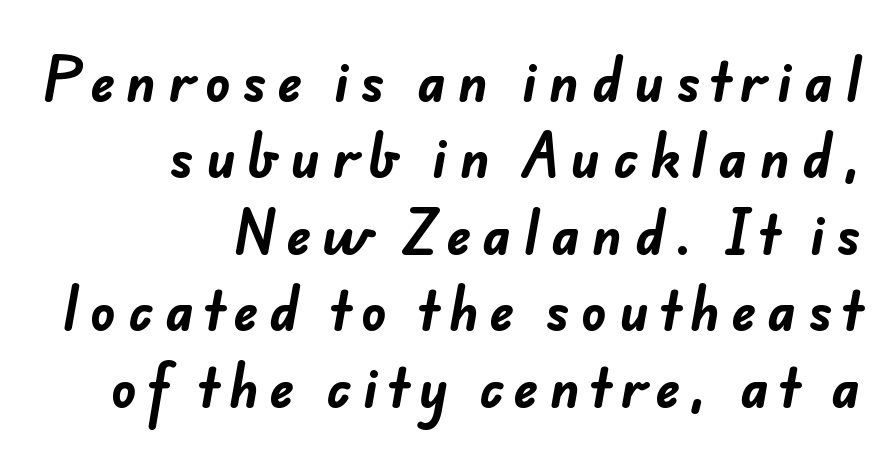
Type style note: lacks serifs. Here the glyphs are tracked loosely, breaking word shapes into spaced letters. Students, observe: this is what conventionally led text looks like. Right-aligned paragraph, ragged on the left. Its strokes are broad and dark, the hallmark of bold type. Think of a printed novel: that variable character pitch is what you see here.
